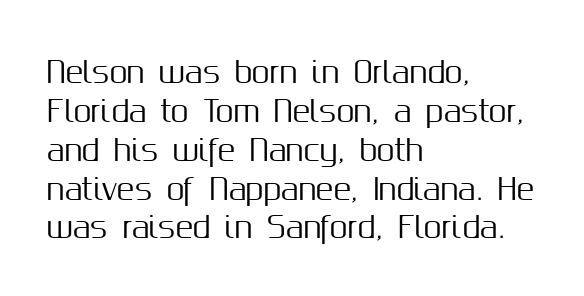
Q: Is the text italic (slanted)? A: No, it is upright.
Q: Is the typeface a serif or a sans-serif typeface? A: Sans-serif.
Q: Is the text underlined? A: No.
Q: How is the paragraph aligned? A: Left-aligned.
Q: Is the spacing between letters normal or unusually wide? A: Normal.
Q: Is the spacing between lines tight, normal or loose? A: Normal.
Q: Width (condensed, normal, or wide)? A: Normal.
Q: Stroke contrast? A: Medium.
Q: x-height? A: Medium.
Q: Monospaced? A: No.
